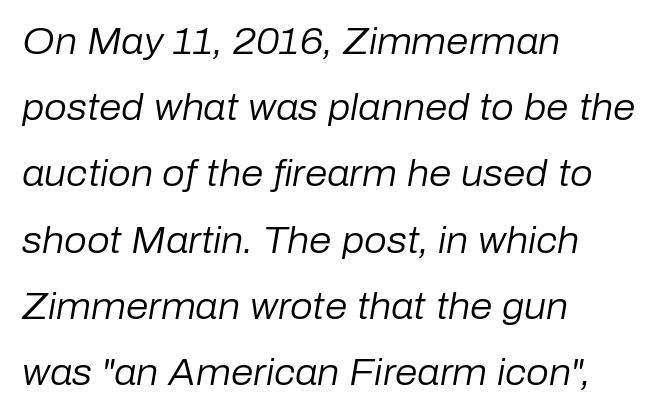
Q: Is the text bold? A: No.
Q: Is the text italic (slanted)? A: Yes, it leans right by about 10 degrees.
Q: Is the text underlined? A: No.
Q: How is the paragraph aligned? A: Left-aligned.
Q: Is the spacing between letters normal or unusually wide? A: Normal.
Q: Width (condensed, normal, or wide)? A: Normal.
Q: Stroke contrast? A: Low.
Q: x-height? A: Medium.
Q: Monospaced? A: No.
